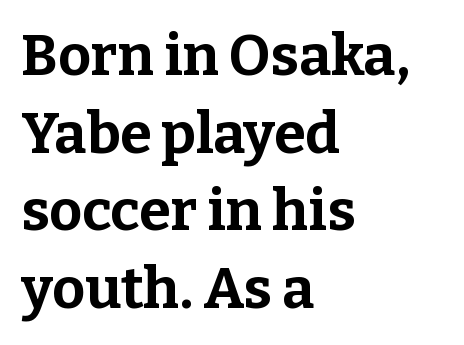
The image shows 57 px bold serif type, upright; set left-aligned, normal line spacing (1.36x), normal letter spacing, not underlined; low stroke contrast and a medium x-height.
